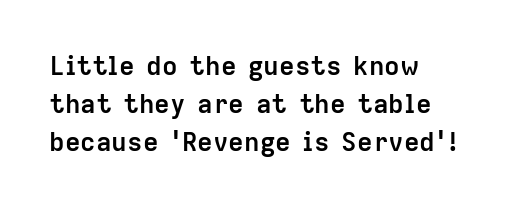
The image shows 26 px bold type, upright; set left-aligned, normal line spacing (1.47x), normal letter spacing, not underlined.
